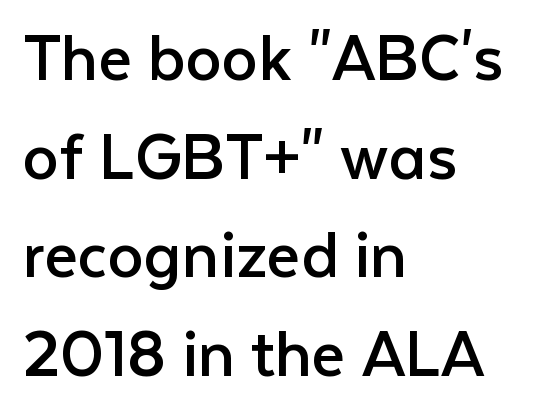
{"serif": "no", "italic": "no", "bold": "no", "weight": "regular", "width": "normal", "stroke_contrast": "low", "x_height": "medium", "monospaced": "no", "underline": "no", "align": "left", "line_spacing": "normal", "line_spacing_ratio": 1.35, "letter_spacing": "normal", "letter_spacing_em": 0.0, "glyph_px": 73}
